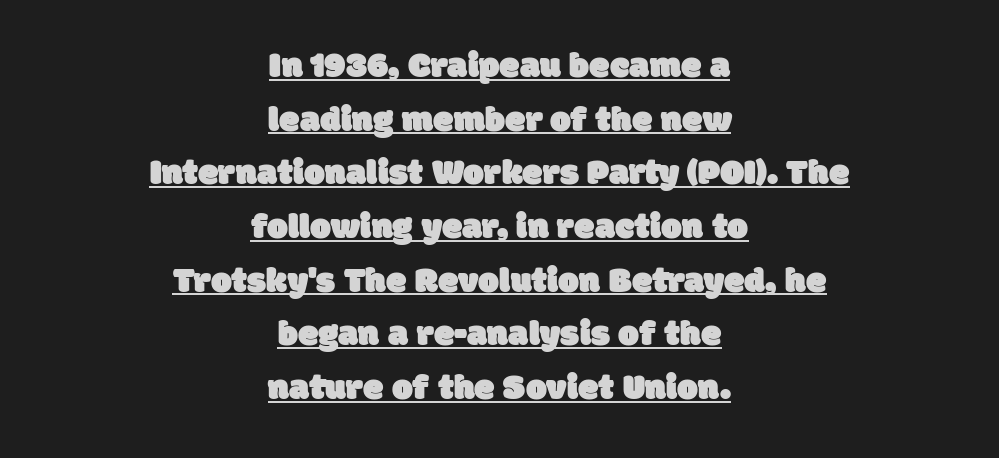
Q: Is the typeface a serif or a sans-serif typeface? A: Sans-serif.
Q: Is the text underlined? A: Yes.
Q: How is the paragraph aligned? A: Centered.
Q: Is the spacing between letters normal or unusually wide? A: Normal.
Q: Is the spacing between lines tight, normal or loose? A: Normal.
Q: Width (condensed, normal, or wide)? A: Normal.
Q: Stroke contrast? A: Low.
Q: x-height? A: Large.
Q: Monospaced? A: No.
